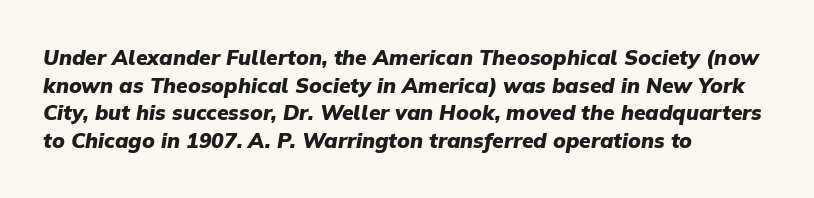
{"italic": "yes", "lean": "right", "slant_degrees": 9, "bold": "yes", "underline": "no", "align": "left", "line_spacing": "normal", "line_spacing_ratio": 1.32, "letter_spacing": "normal", "letter_spacing_em": 0.0, "glyph_px": 21}
